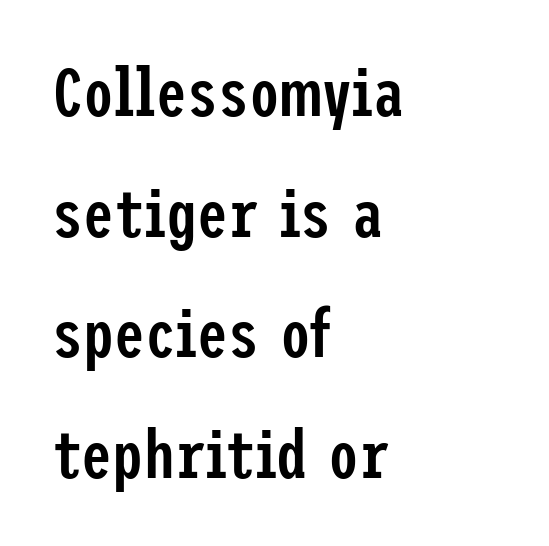
Q: Is the text bold? A: Semi-bold.
Q: Is the text italic (slanted)? A: No, it is upright.
Q: Is the typeface a serif or a sans-serif typeface? A: Sans-serif.
Q: Is the text underlined? A: No.
Q: How is the paragraph aligned? A: Left-aligned.
Q: Is the spacing between letters normal or unusually wide? A: Normal.
Q: Width (condensed, normal, or wide)? A: Condensed.
Q: Stroke contrast? A: Low.
Q: x-height? A: Medium.
